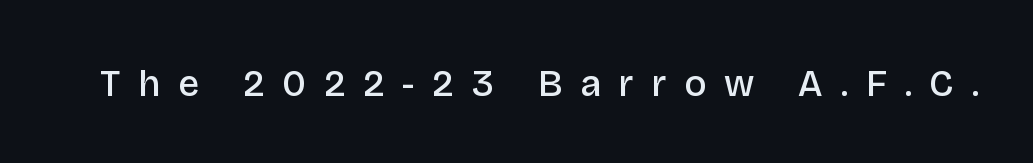
{"serif": "no", "italic": "no", "bold": "semi", "weight": "semibold", "width": "normal", "stroke_contrast": "low", "x_height": "large", "monospaced": "no", "underline": "no", "letter_spacing": "wide", "letter_spacing_em": 0.48, "glyph_px": 37}
